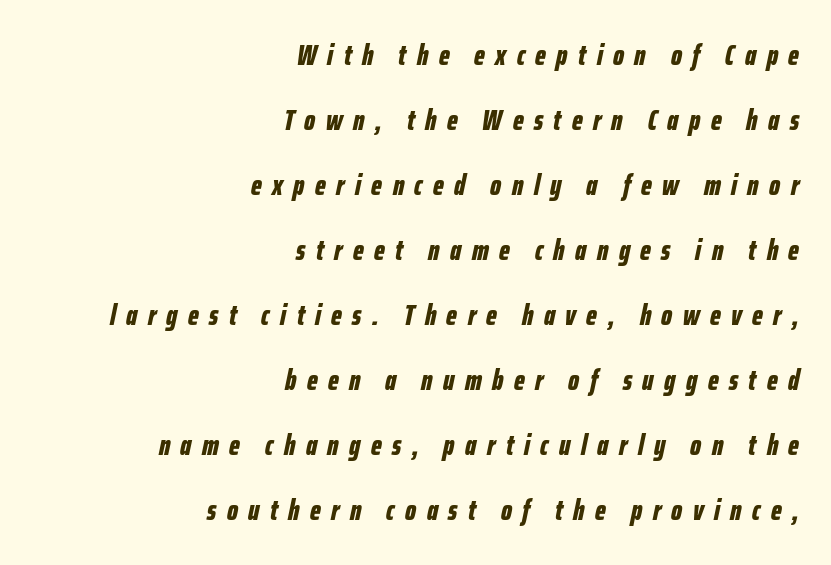
{"italic": "yes", "lean": "right", "slant_degrees": 12, "bold": "yes", "weight": "bold", "width": "condensed", "stroke_contrast": "low", "x_height": "medium", "monospaced": "no", "underline": "no", "align": "right", "line_spacing": "loose", "line_spacing_ratio": 2.24, "letter_spacing": "wide", "letter_spacing_em": 0.36, "glyph_px": 29}
